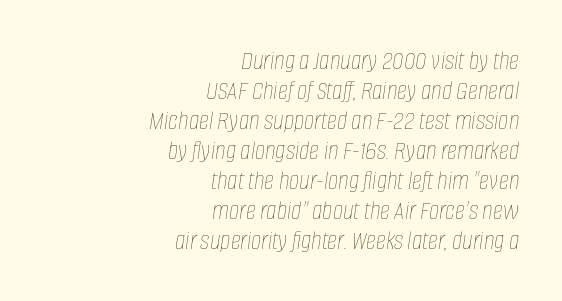
The image shows 28 px thin, condensed type, italic (leaning right); set right-aligned, tight line spacing (1.07x), normal letter spacing, not underlined; low stroke contrast and a large x-height.
